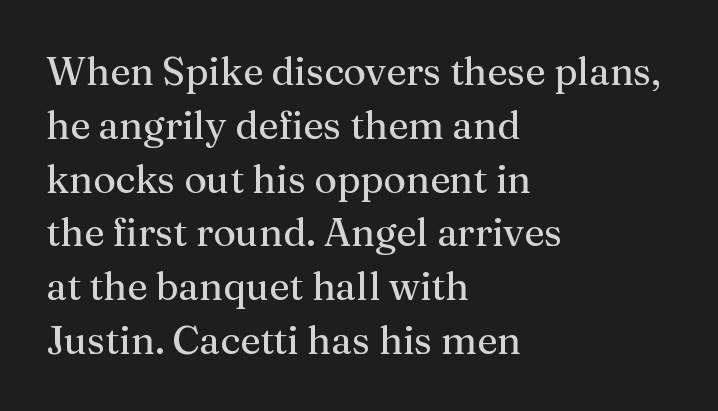
Q: Is the text bold? A: No.
Q: Is the text italic (slanted)? A: No, it is upright.
Q: Is the typeface a serif or a sans-serif typeface? A: Serif.
Q: Is the text underlined? A: No.
Q: How is the paragraph aligned? A: Left-aligned.
Q: Is the spacing between letters normal or unusually wide? A: Normal.
Q: Is the spacing between lines tight, normal or loose? A: Normal.
Q: Width (condensed, normal, or wide)? A: Normal.
Q: Stroke contrast? A: Medium.
Q: x-height? A: Medium.
Q: Monospaced? A: No.
